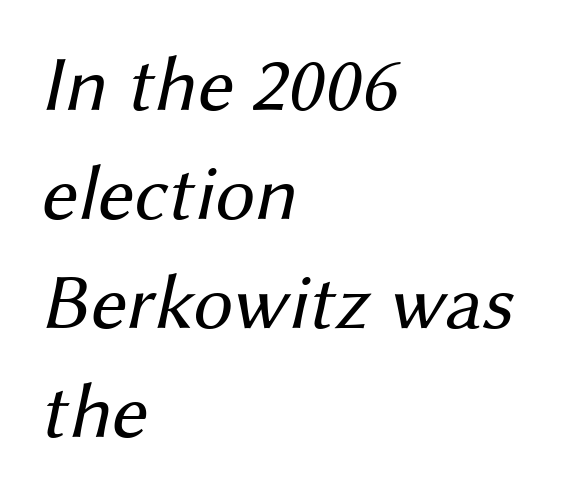
The rendering uses natural spacing where letterforms have individual widths. The letterforms sit shoulder to shoulder at normal distance. Stems here are at most as thick as an everyday book face. Is this a sans? Yes — the strokes have no serifs. The passage is arranged the way most books set body copy — flush left. This sample keeps an unexceptional amount of space between lines.
